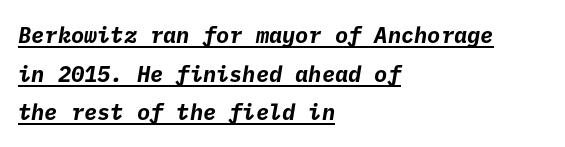
Q: Is the text bold? A: Yes.
Q: Is the text underlined? A: Yes.
Q: How is the paragraph aligned? A: Left-aligned.
Q: Is the spacing between letters normal or unusually wide? A: Normal.
